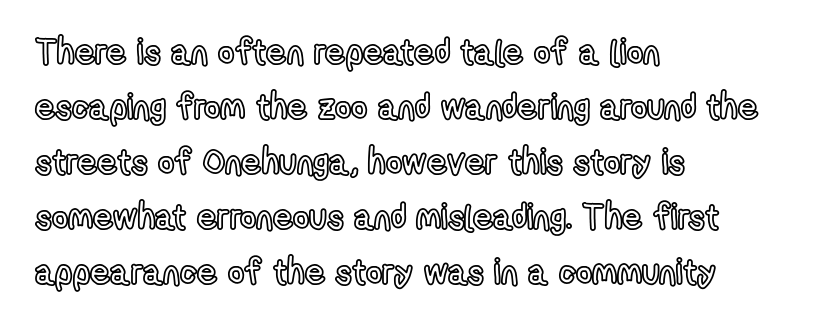
Q: Is the text italic (slanted)? A: No, it is upright.
Q: Is the text underlined? A: No.
Q: How is the paragraph aligned? A: Left-aligned.
Q: Is the spacing between letters normal or unusually wide? A: Normal.
Q: Is the spacing between lines tight, normal or loose? A: Normal.
Q: Width (condensed, normal, or wide)? A: Condensed.
Q: x-height? A: Medium.
Q: Monospaced? A: No.
